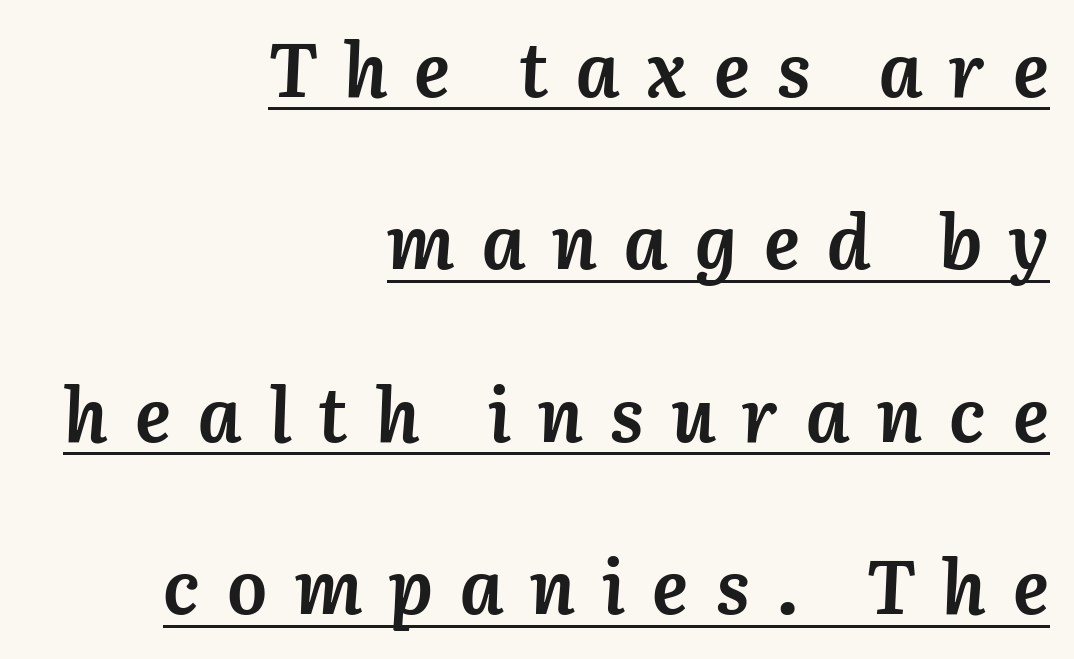
A typesetter would call this proportional, since set widths differ per character. Underlining? Definitely there. Honestly, the letter spacing is so wide it's the main thing you notice. Pretty heavy lettering here — definitely bold. Casual observation: everything's shoved over to the right. Tall strokes in this sample are angled rather than plumb.
